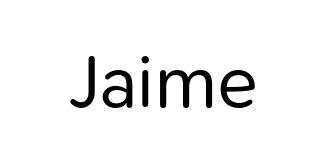
The image shows 75 px regular-weight sans-serif type, upright; set normal letter spacing, not underlined; low stroke contrast and a medium x-height.
